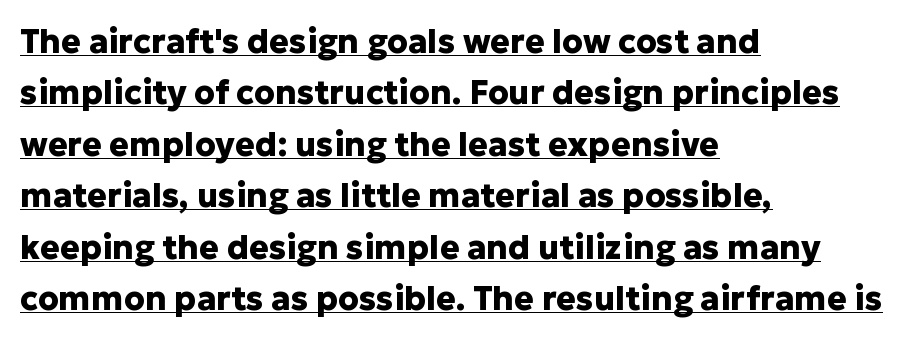
Posture: vertical. Weight: bold. Quick note: underline on. Horizontally, the lines are justified to the leading edge only.
